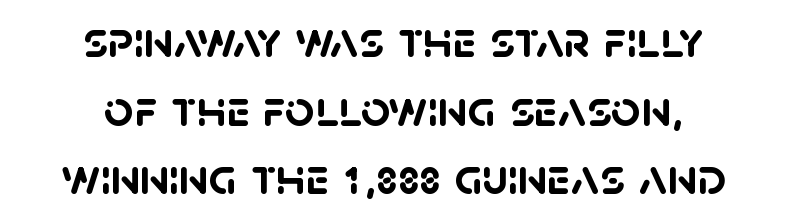
Chunky letters — that's bold for sure. This is sans-serif lettering, the kind often seen on screens and signage. A normal amount of white space separates one row of letters from the next. Between one letter and the next there's only the usual sliver of space. You could not count columns in this text — the font is proportionally spaced. No word sits above an underline.
